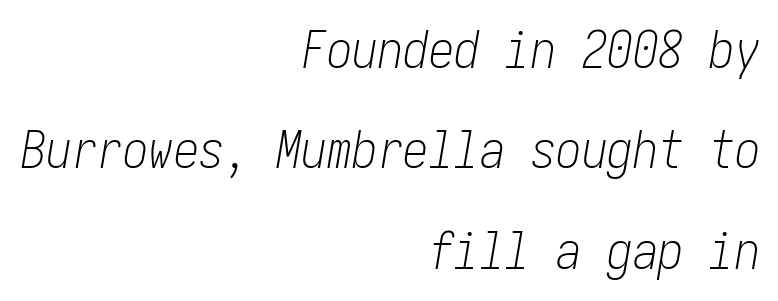
The image shows 51 px light, condensed type, italic (leaning right); set right-aligned, loose line spacing (1.97x), normal letter spacing, not underlined; low stroke contrast and a medium x-height.
